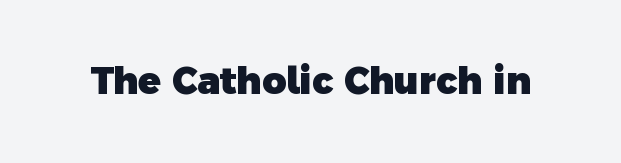
Q: Is the text bold? A: Yes.
Q: Is the typeface a serif or a sans-serif typeface? A: Sans-serif.
Q: Is the text underlined? A: No.
Q: Is the spacing between letters normal or unusually wide? A: Normal.
Q: Width (condensed, normal, or wide)? A: Normal.
Q: x-height? A: Medium.
Q: Monospaced? A: No.
